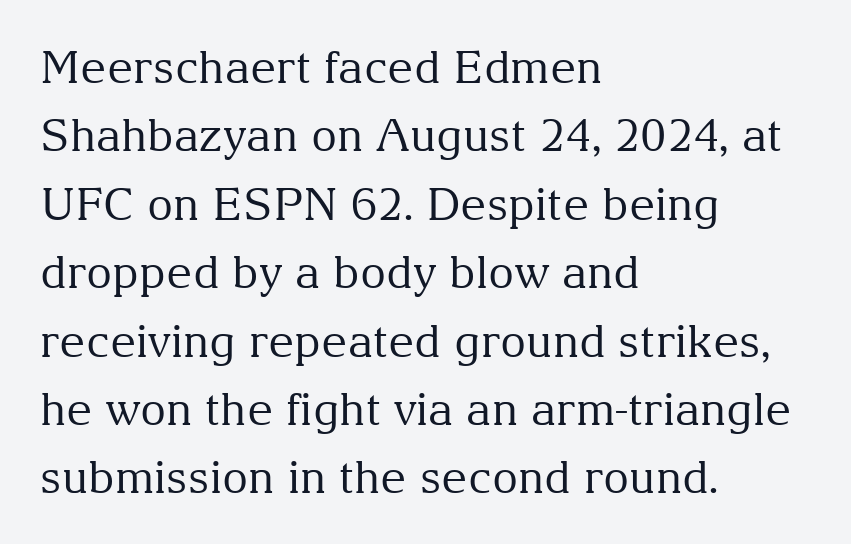
{"serif": "yes", "italic": "no", "bold": "no", "weight": "regular", "width": "normal", "stroke_contrast": "medium", "x_height": "medium", "monospaced": "no", "underline": "no", "align": "left", "line_spacing": "normal", "line_spacing_ratio": 1.52, "letter_spacing": "normal", "letter_spacing_em": 0.0, "glyph_px": 45}
